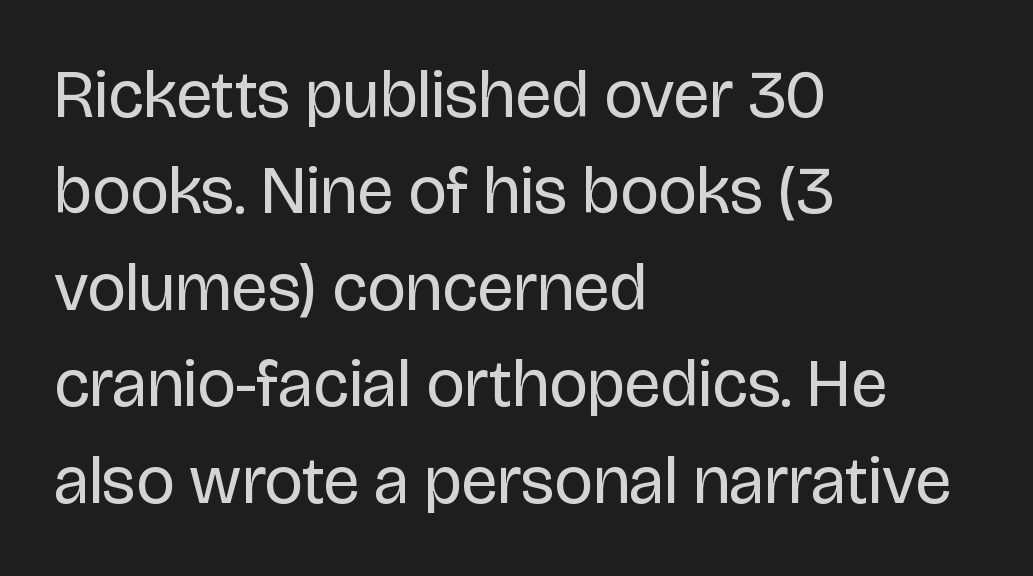
The image shows 67 px regular-weight sans-serif type, upright; set left-aligned, normal line spacing (1.44x), normal letter spacing, not underlined; low stroke contrast and a large x-height.
